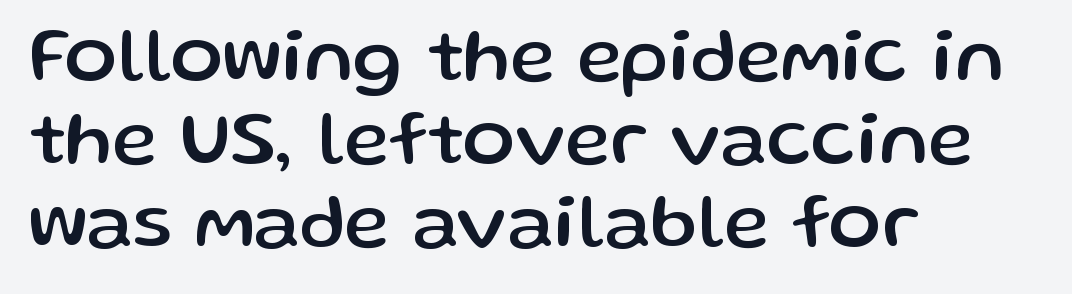
Q: Is the text italic (slanted)? A: No, it is upright.
Q: Is the typeface a serif or a sans-serif typeface? A: Sans-serif.
Q: Is the text underlined? A: No.
Q: How is the paragraph aligned? A: Left-aligned.
Q: Is the spacing between letters normal or unusually wide? A: Normal.
Q: Is the spacing between lines tight, normal or loose? A: Tight.
Q: Width (condensed, normal, or wide)? A: Normal.
Q: Stroke contrast? A: Low.
Q: x-height? A: Medium.
Q: Monospaced? A: No.
